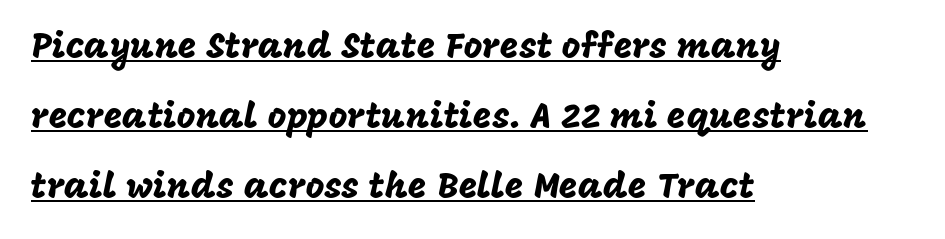
The text was rendered using a sans face with plain stroke endings. Is there an underline? Yes — a line sits under the letters. This block would shrink considerably if given ordinary leading; it's expanded now. Do the characters align in a grid? No, the font is proportional. Caption: standard tracking, unaltered.
